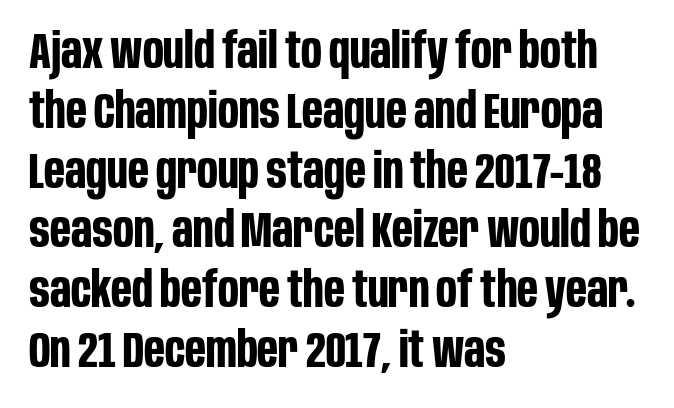
The image shows 49 px bold, condensed sans-serif type, upright; set left-aligned, line spacing 1.22x, normal letter spacing, not underlined; low stroke contrast and a large x-height.
